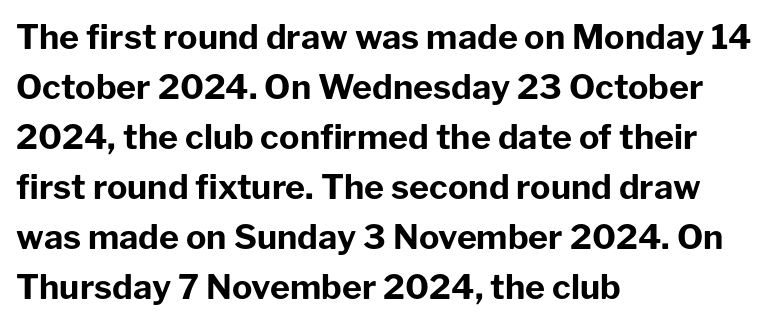
{"serif": "no", "italic": "no", "bold": "yes", "weight": "bold", "width": "normal", "stroke_contrast": "low", "x_height": "medium", "monospaced": "no", "underline": "no", "align": "left", "line_spacing": "normal", "line_spacing_ratio": 1.47, "letter_spacing": "normal", "letter_spacing_em": 0.0, "glyph_px": 34}
